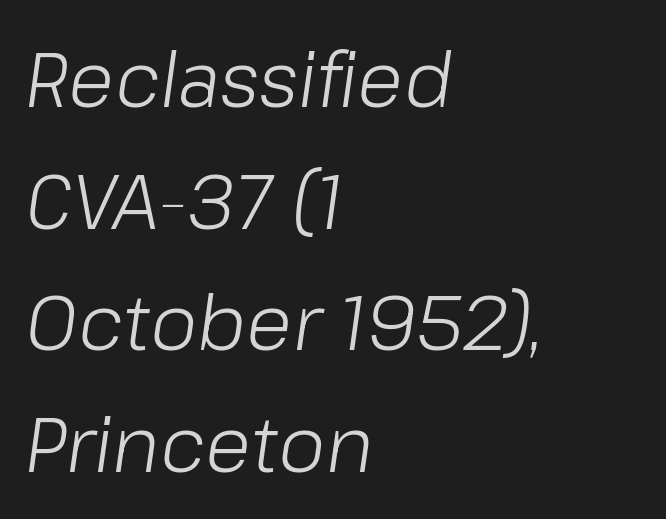
These lines are set flush left with a ragged right edge. Glyph-to-glyph distance matches everyday printed text. The face looks like a standard text weight, possibly lighter. Unmarked baselines from the first word to the last. Varying glyph widths throughout — classic text-font behaviour. The glyphs look as if they've been sheared to an angle.
